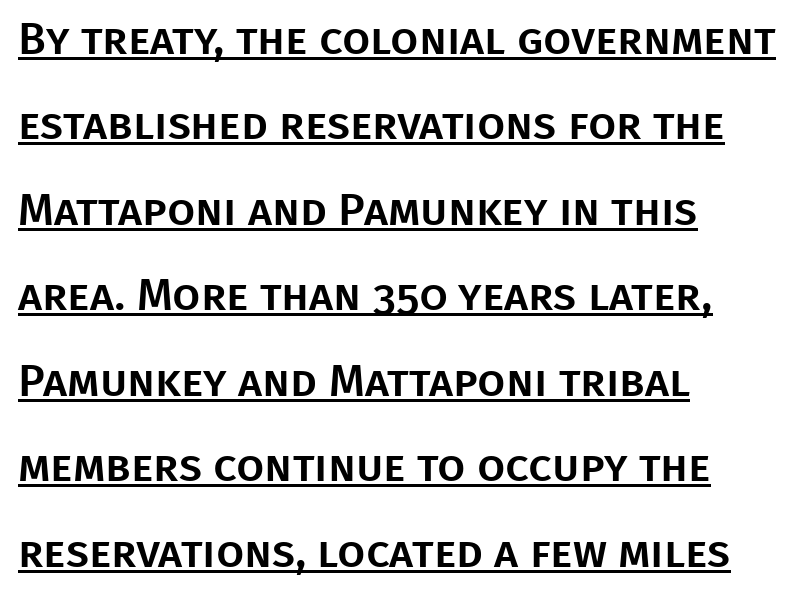
Line beginnings align vertically; line endings do not. The lines are spread far apart with generous leading. The rendering uses natural spacing where letterforms have individual widths. Tracking value appears to be zero — textbook default spacing. The letters stand straight up with perfectly vertical stems. This is underlined copy, the kind a proofreader might mark for attention.
